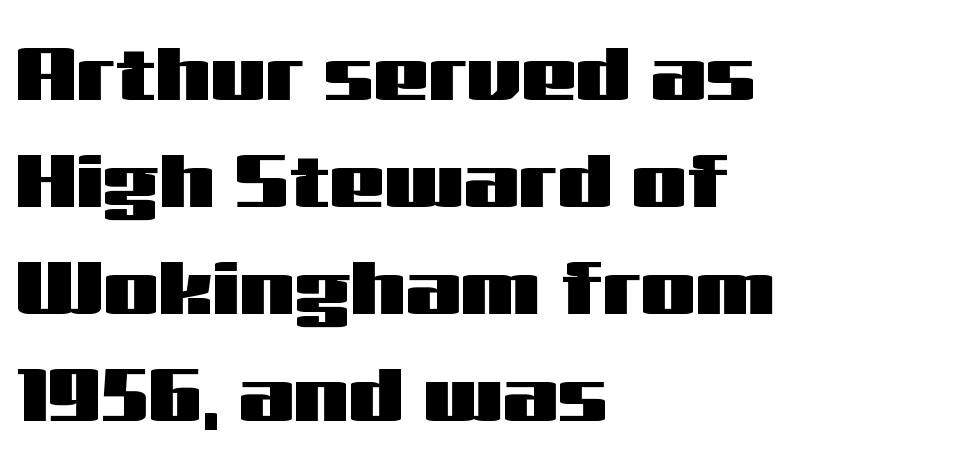
The image shows 78 px wide sans-serif type, upright; set left-aligned, normal line spacing (1.37x), normal letter spacing, not underlined; medium stroke contrast and a medium x-height.
